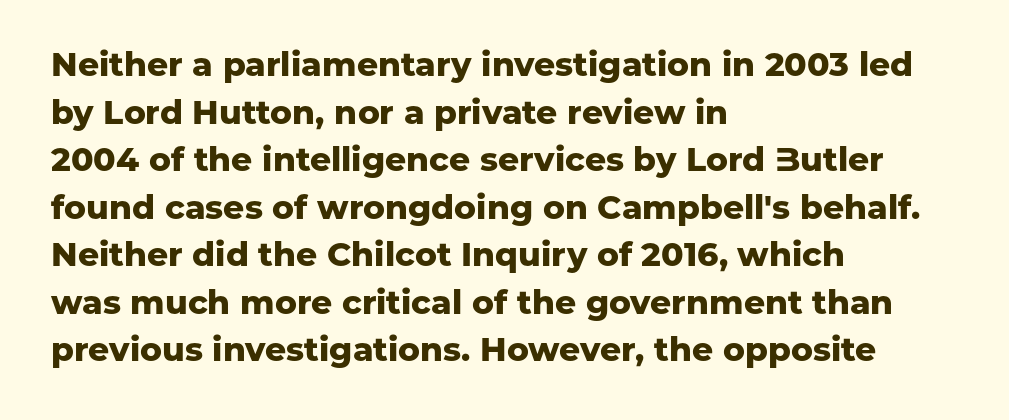
Q: Is the text bold? A: Yes.
Q: Is the text italic (slanted)? A: No, it is upright.
Q: Is the typeface a serif or a sans-serif typeface? A: Sans-serif.
Q: Is the text underlined? A: No.
Q: How is the paragraph aligned? A: Left-aligned.
Q: Is the spacing between letters normal or unusually wide? A: Normal.
Q: Is the spacing between lines tight, normal or loose? A: Normal.
Q: Width (condensed, normal, or wide)? A: Normal.
Q: Stroke contrast? A: Low.
Q: x-height? A: Medium.
Q: Monospaced? A: No.
